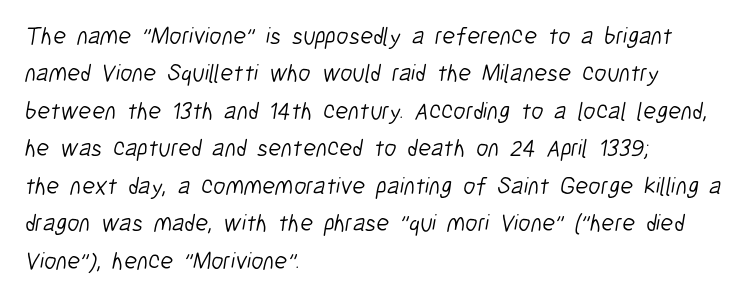
No letter is thick-stroked: the sample isn't bold. Descenders hang freely into open space. Leading: standard. Short note: letters normally spaced.
